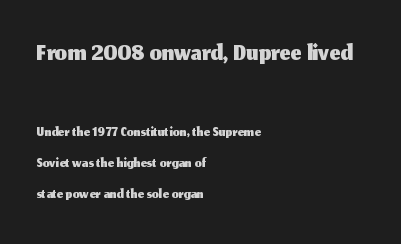
These two chunks differ in scale, with the top chunk taking the larger measure. Quick note: not italic, upright. Standard letterfit; no display-style spreading of the glyphs. All the whitespace from short lines collects on the right. The letters advance in unequal steps, a hallmark of proportional type. Any mark beneath the type? The region is blank.
